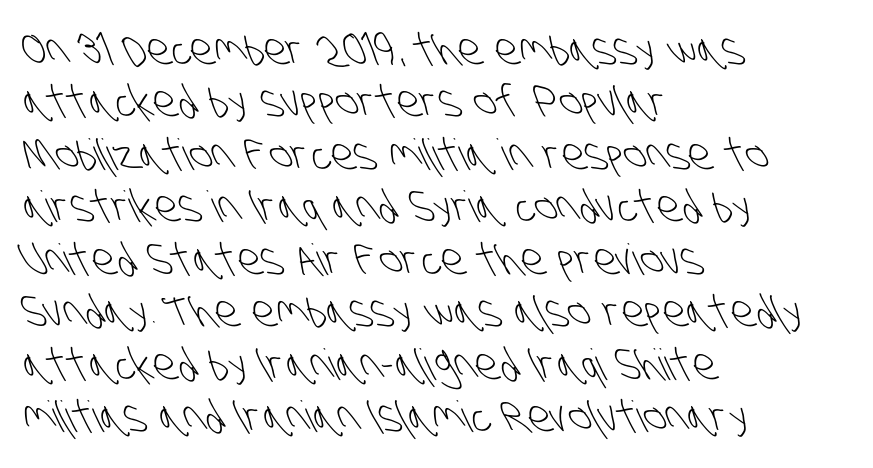
The image shows 43 px light, condensed sans-serif type; set left-aligned, line spacing 1.22x, normal letter spacing, not underlined; low stroke contrast and a large x-height.
